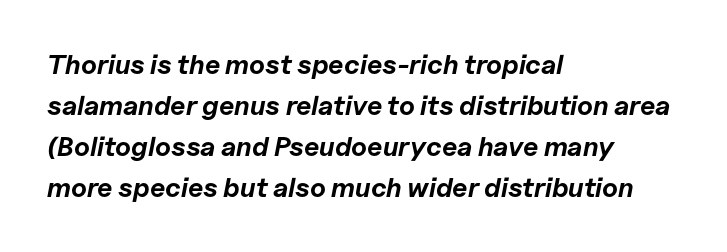
The image shows 27 px bold type, italic (leaning right); set left-aligned, normal line spacing (1.52x), normal letter spacing, not underlined.
